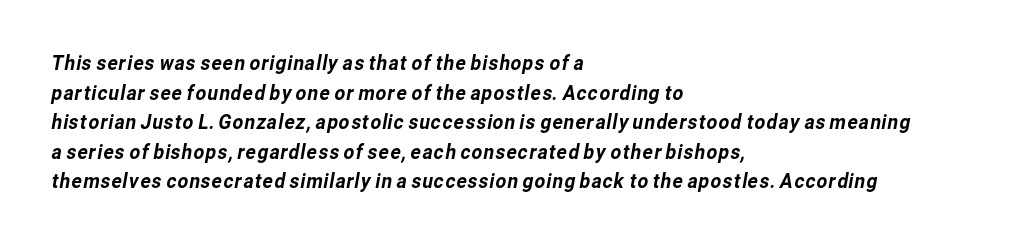
Q: Is the text underlined? A: No.
Q: How is the paragraph aligned? A: Left-aligned.
Q: Is the spacing between letters normal or unusually wide? A: Normal.
Q: Is the spacing between lines tight, normal or loose? A: Normal.
